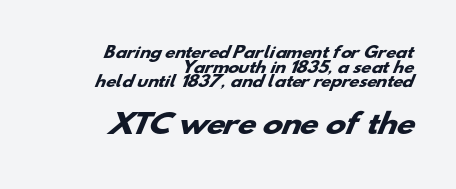
{"bold": "yes", "underline": "no", "align": "right", "line_spacing": "tight", "line_spacing_ratio": 0.97, "letter_spacing": "normal", "letter_spacing_em": 0.0, "larger_block": "second", "size_ratio": 1.8, "glyph_px": 27}
